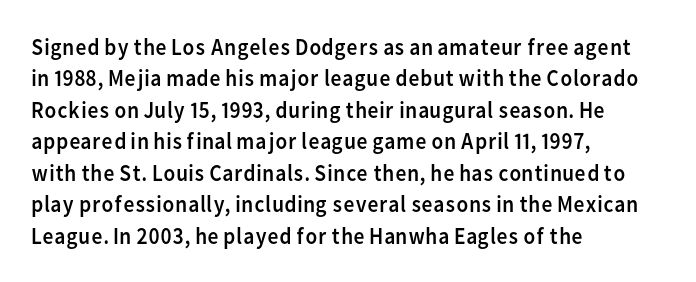
What stands out about the letter spacing? Nothing — it is the standard amount. Unmarked baselines from the first word to the last. The rendering anchors every line to the left-hand side. Regarding leading, the lines here are spaced in the standard way. Compared with a typical body face, this is equally light or lighter still. In terms of posture, this sample is upright.
